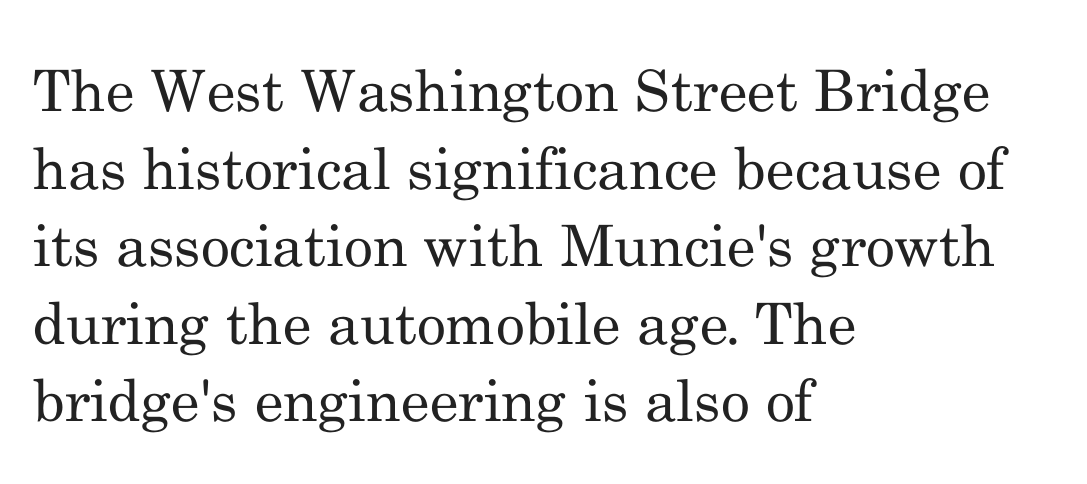
Q: Is the text bold? A: No.
Q: Is the text italic (slanted)? A: No, it is upright.
Q: Is the typeface a serif or a sans-serif typeface? A: Serif.
Q: Is the text underlined? A: No.
Q: How is the paragraph aligned? A: Left-aligned.
Q: Is the spacing between letters normal or unusually wide? A: Normal.
Q: Is the spacing between lines tight, normal or loose? A: Normal.
Q: Width (condensed, normal, or wide)? A: Normal.
Q: Stroke contrast? A: Medium.
Q: x-height? A: Small.
Q: Monospaced? A: No.
